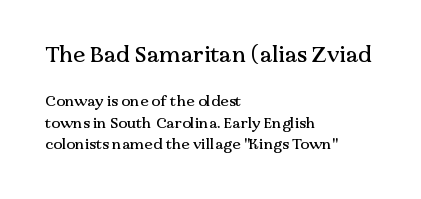
If you squint, the top block still reads clearly — it's the larger of the two. Between one letter and the next there's only the usual sliver of space. The glyphs are unaccompanied by any horizontal stroke below them. Vertical spacing — default.
